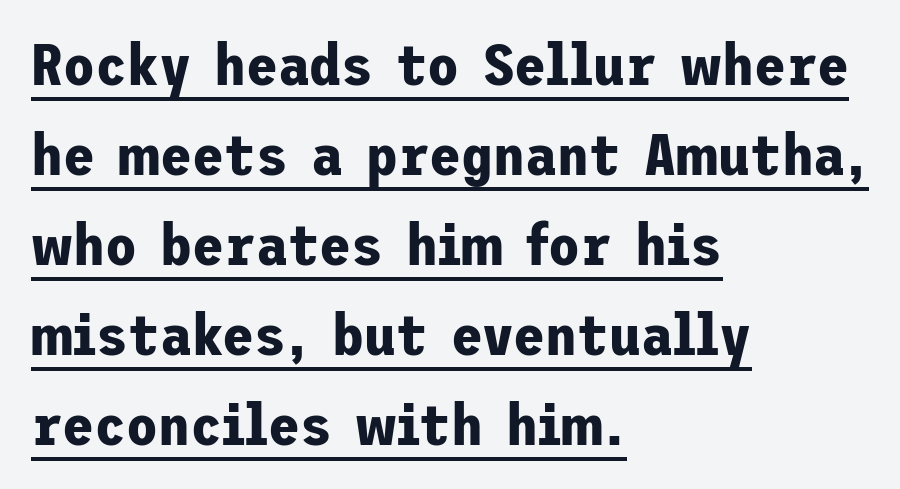
The image shows 58 px bold sans-serif type, upright; set left-aligned, normal line spacing (1.55x), normal letter spacing, underlined; low stroke contrast and a medium x-height.
